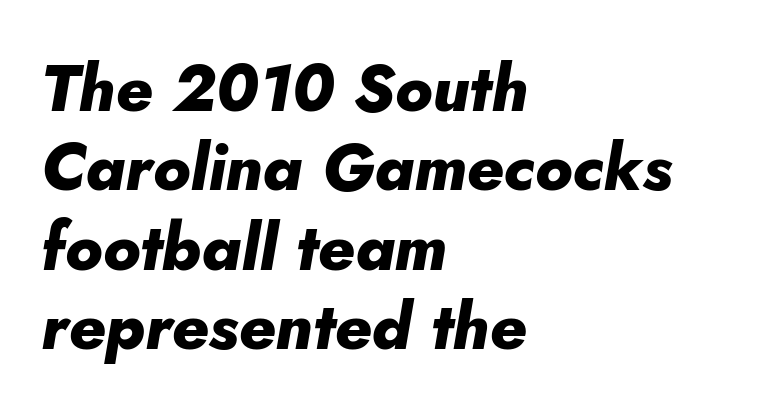
Q: Is the text bold? A: Yes.
Q: Is the text italic (slanted)? A: Yes, it leans right by about 10 degrees.
Q: Is the text underlined? A: No.
Q: How is the paragraph aligned? A: Left-aligned.
Q: Is the spacing between letters normal or unusually wide? A: Normal.
Q: Width (condensed, normal, or wide)? A: Normal.
Q: Stroke contrast? A: Low.
Q: x-height? A: Small.
Q: Monospaced? A: No.
